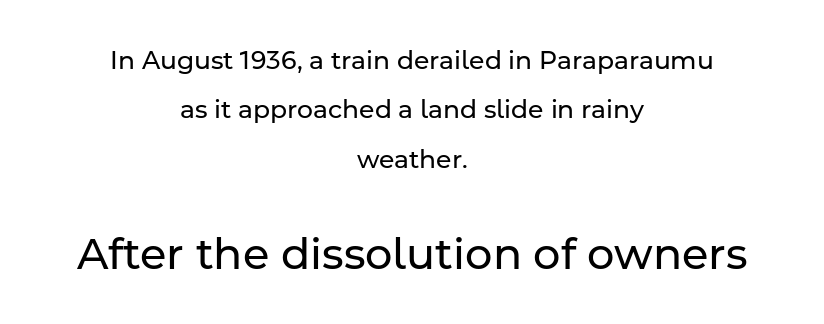
Centered paragraph, ragged on both sides. Is this a heavy cut? Hardly; it is regular or lighter. Only glyphs here, with clear space below each row. Designer's note — italics off, roman on.
